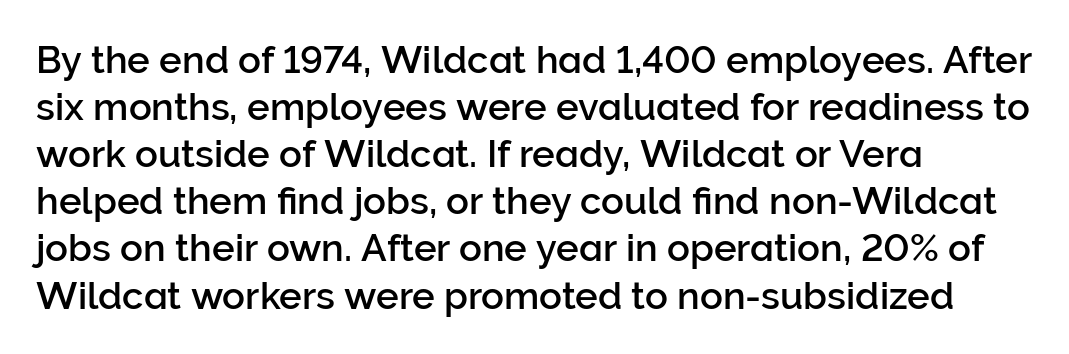
The font family rendered here belongs to the sans-serif group. In terms of posture, this sample is upright. Check the space under the baseline: it is left empty. Varying glyph widths throughout — classic text-font behaviour.
